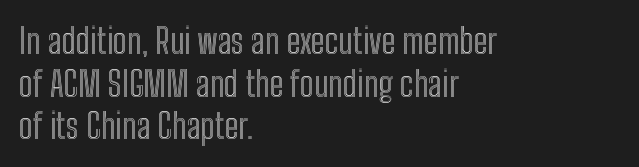
The image shows 35 px condensed type, upright; set left-aligned, line spacing 1.22x, normal letter spacing, not underlined; a medium x-height.
